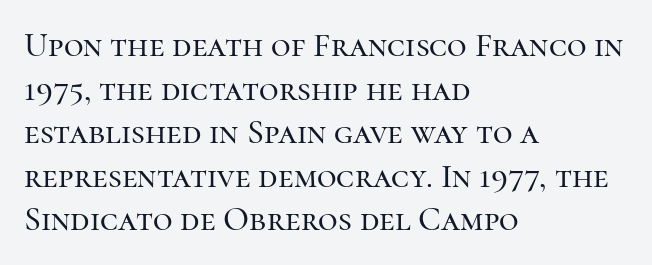
Q: Is the text italic (slanted)? A: No, it is upright.
Q: Is the typeface a serif or a sans-serif typeface? A: Serif.
Q: Is the text underlined? A: No.
Q: How is the paragraph aligned? A: Left-aligned.
Q: Is the spacing between letters normal or unusually wide? A: Normal.
Q: Is the spacing between lines tight, normal or loose? A: Normal.
Q: Width (condensed, normal, or wide)? A: Normal.
Q: Stroke contrast? A: High.
Q: x-height? A: Medium.
Q: Monospaced? A: No.
